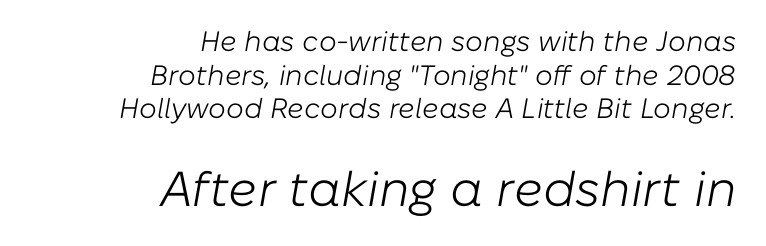
How are the letters spaced? Ordinarily, with no added tracking. The letters in the lower block stand taller than those in the block above. No heavy texture on the line: the type isn't bold. Each letter keeps its own natural width here, so spacing adapts to shape. The gap between lines stays unmarked.
